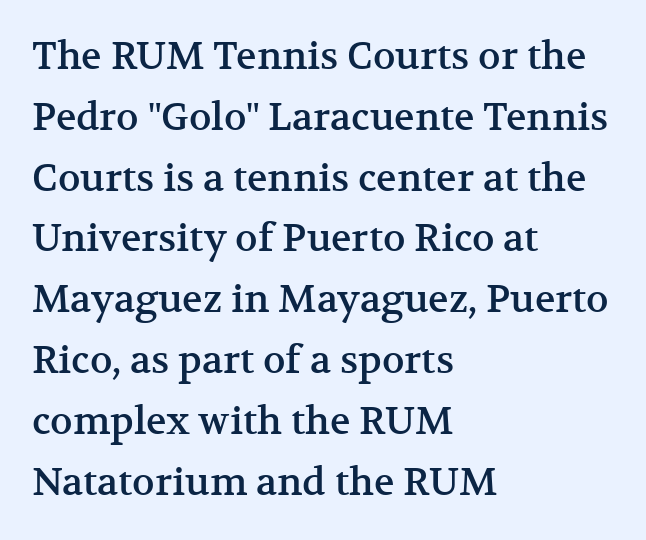
Notice how the stems are strictly vertical — no italics here. To sum up the face: it has serifs. Do the characters align in a grid? No, the font is proportional. The tracking reads as untouched default to a designer's eye. Clear beneath every line of the passage. A typesetter would call this leading conventional body-copy spacing.
